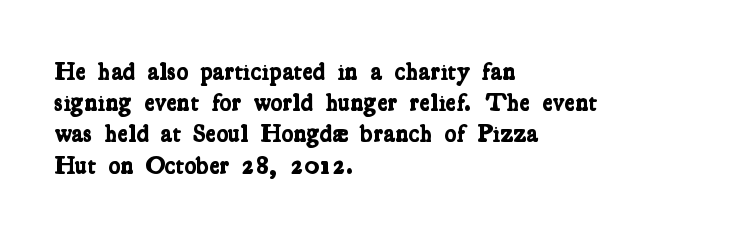
Q: Is the text bold? A: Yes.
Q: Is the text underlined? A: No.
Q: How is the paragraph aligned? A: Left-aligned.
Q: Is the spacing between letters normal or unusually wide? A: Normal.
Q: Is the spacing between lines tight, normal or loose? A: Normal.
